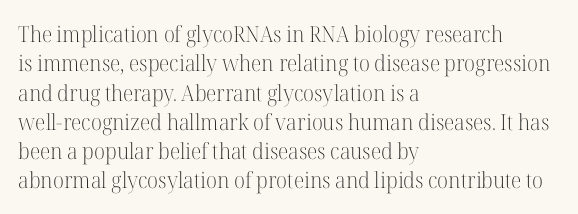
Q: Is the text bold? A: No.
Q: Is the text italic (slanted)? A: No, it is upright.
Q: Is the text underlined? A: No.
Q: How is the paragraph aligned? A: Left-aligned.
Q: Is the spacing between letters normal or unusually wide? A: Normal.
Q: Is the spacing between lines tight, normal or loose? A: Normal.
